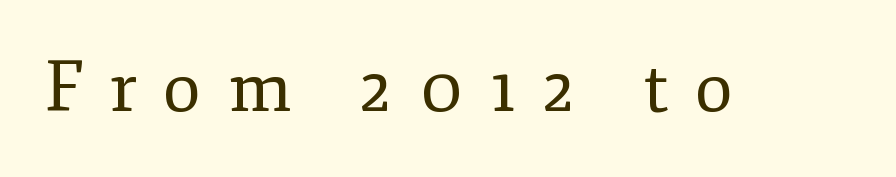
Note the varied advance widths — an 'i' is clearly narrower than an 'm'. Bare-footed words on every line. These lines were composed using upright roman letters. This rendering widens character spacing well past its baseline value.
